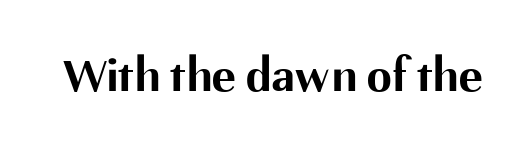
Q: Is the text bold? A: Yes.
Q: Is the text italic (slanted)? A: No, it is upright.
Q: Is the typeface a serif or a sans-serif typeface? A: Sans-serif.
Q: Is the text underlined? A: No.
Q: Is the spacing between letters normal or unusually wide? A: Normal.
Q: Width (condensed, normal, or wide)? A: Normal.
Q: Stroke contrast? A: Medium.
Q: x-height? A: Medium.
Q: Monospaced? A: No.
